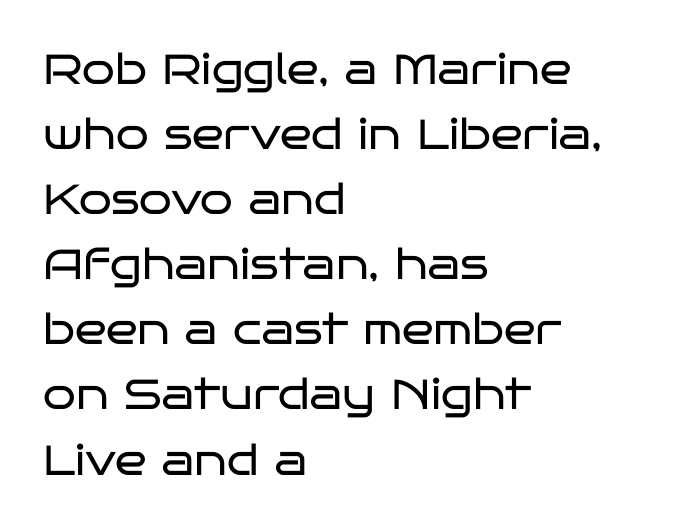
{"serif": "no", "italic": "no", "bold": "no", "weight": "regular", "width": "wide", "stroke_contrast": "low", "x_height": "large", "monospaced": "no", "underline": "no", "align": "left", "line_spacing": "normal", "line_spacing_ratio": 1.55, "letter_spacing": "normal", "letter_spacing_em": 0.0, "glyph_px": 42}
